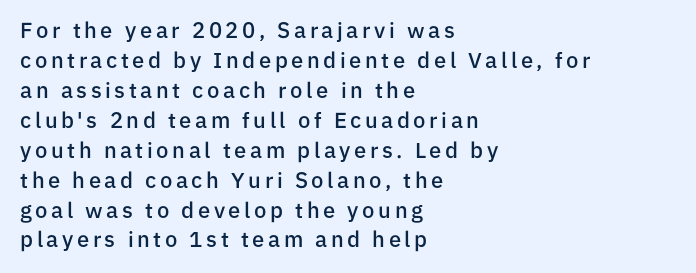
{"italic": "no", "bold": "semi", "underline": "no", "align": "left", "line_spacing": "normal", "line_spacing_ratio": 1.36, "glyph_px": 22}
